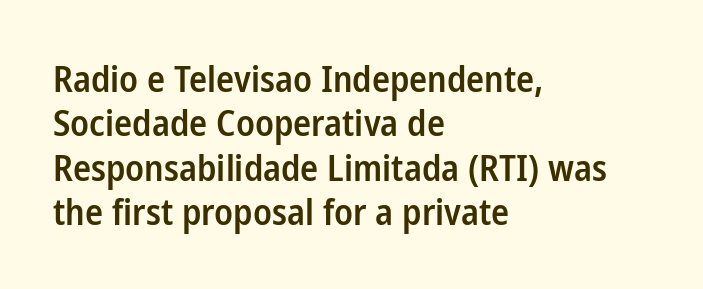
The passage shown is typed in a proportional face where columns would drift. Alignment: flush left. The font's upright variant was chosen for this text. The gap between lines stays unmarked. I'd describe the lettering as semibold — firm but not a full bold. Characters follow at the spacing the type designer built in.
